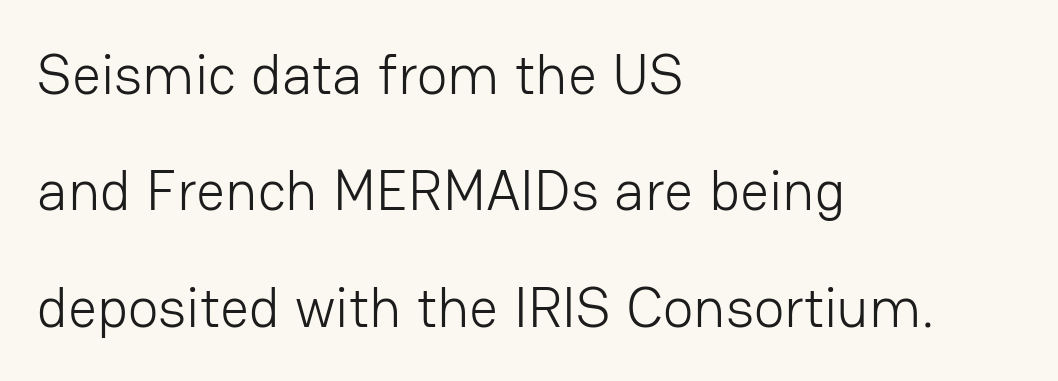
The image shows 57 px light sans-serif type, upright; set left-aligned, loose line spacing (2.04x), normal letter spacing, not underlined; low stroke contrast and a medium x-height.
